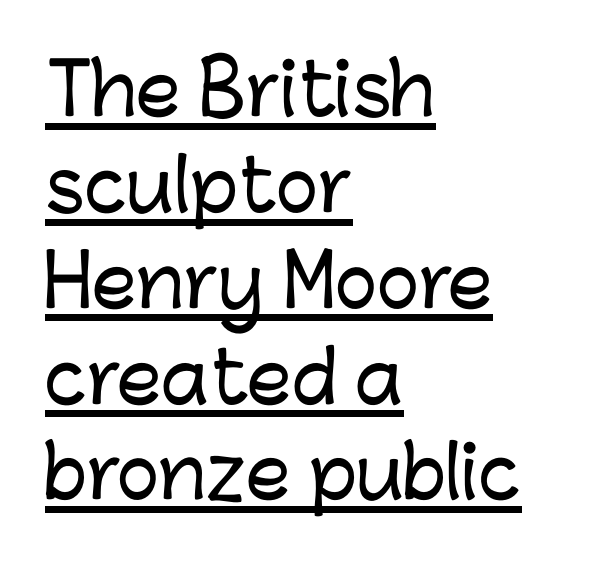
Q: Is the text italic (slanted)? A: No, it is upright.
Q: Is the typeface a serif or a sans-serif typeface? A: Sans-serif.
Q: Is the text underlined? A: Yes.
Q: How is the paragraph aligned? A: Left-aligned.
Q: Is the spacing between letters normal or unusually wide? A: Normal.
Q: Is the spacing between lines tight, normal or loose? A: Normal.
Q: Width (condensed, normal, or wide)? A: Normal.
Q: Stroke contrast? A: Low.
Q: x-height? A: Medium.
Q: Monospaced? A: No.
